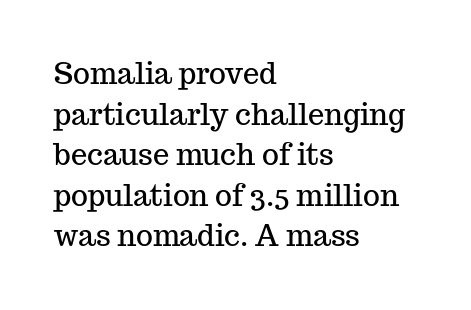
Has an underline been added? It has not. Glyph-to-glyph distance matches everyday printed text. Each new line begins a customary step beneath the previous one. Regarding serifs, this sample has them.
